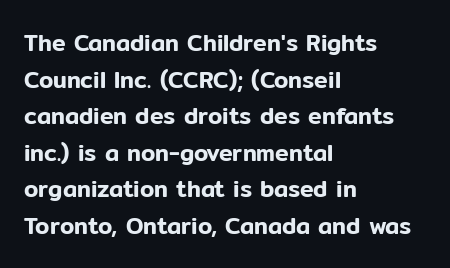
The image shows 23 px text type, upright; set left-aligned, normal line spacing (1.59x), normal letter spacing, not underlined.
